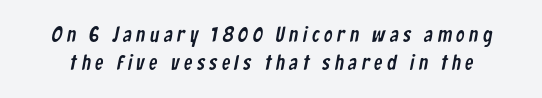
Plain, unruled lines of type. Interline gaps are of average width in this sample. The horizontal fit of the characters is loose and conspicuously gappy.
